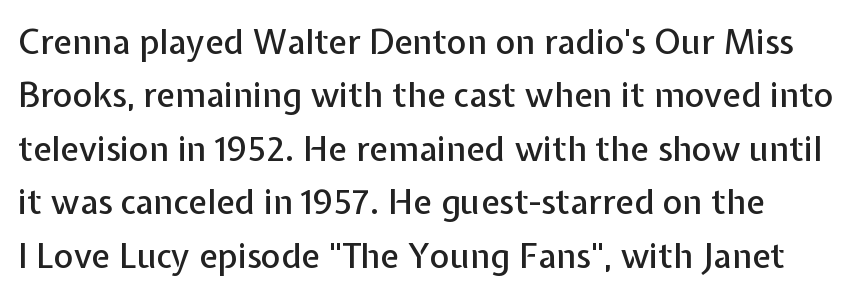
Q: Is the text italic (slanted)? A: No, it is upright.
Q: Is the typeface a serif or a sans-serif typeface? A: Sans-serif.
Q: Is the text underlined? A: No.
Q: Is the spacing between letters normal or unusually wide? A: Normal.
Q: Is the spacing between lines tight, normal or loose? A: Normal.
Q: Width (condensed, normal, or wide)? A: Normal.
Q: Stroke contrast? A: Low.
Q: x-height? A: Medium.
Q: Monospaced? A: No.
